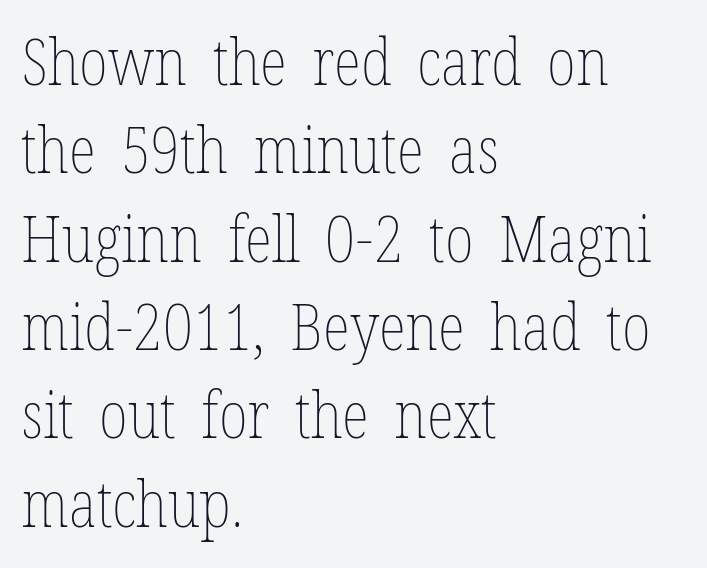
Characters remain perfectly vertical along every line. Any mark beneath the type? The region is blank. A typesetter would call this leading conventional body-copy spacing. Stems and bowls with no extra thickness — not bold.
